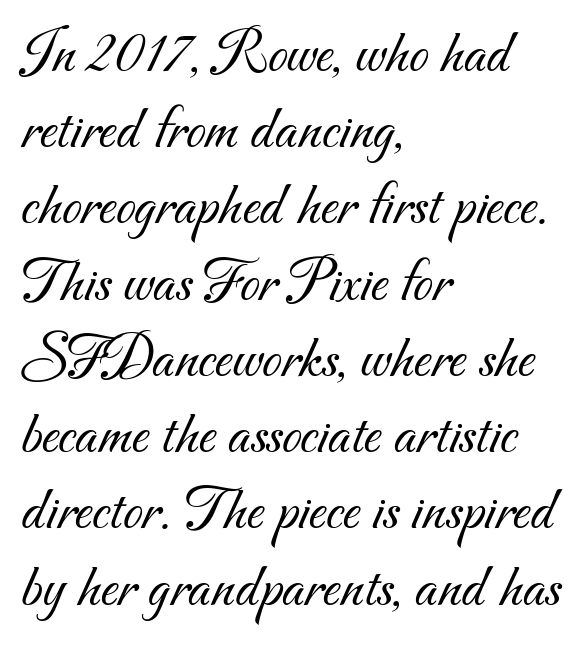
{"serif": "no", "bold": "no", "weight": "light", "width": "normal", "stroke_contrast": "medium", "x_height": "small", "monospaced": "no", "underline": "no", "align": "left", "line_spacing_ratio": 1.21, "letter_spacing": "normal", "letter_spacing_em": 0.0, "glyph_px": 63}
